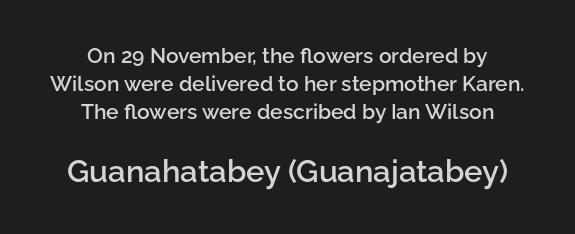
Q: Is the text bold? A: Semi-bold.
Q: Is the text italic (slanted)? A: No, it is upright.
Q: Is the typeface a serif or a sans-serif typeface? A: Sans-serif.
Q: Is the text underlined? A: No.
Q: How is the paragraph aligned? A: Centered.
Q: Is the spacing between letters normal or unusually wide? A: Normal.
Q: Is the spacing between lines tight, normal or loose? A: Normal.
Q: Which block of text is set in a larger size, the first (top) or the second (bottom)? A: The second (bottom) one.
Q: Width (condensed, normal, or wide)? A: Normal.
Q: Stroke contrast? A: Low.
Q: x-height? A: Medium.
Q: Monospaced? A: No.
